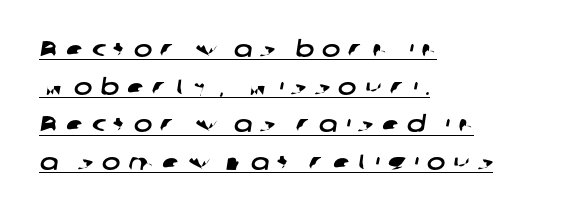
{"underline": "yes", "align": "left", "line_spacing_ratio": 1.71, "letter_spacing": "wide", "letter_spacing_em": 0.37, "glyph_px": 22}
